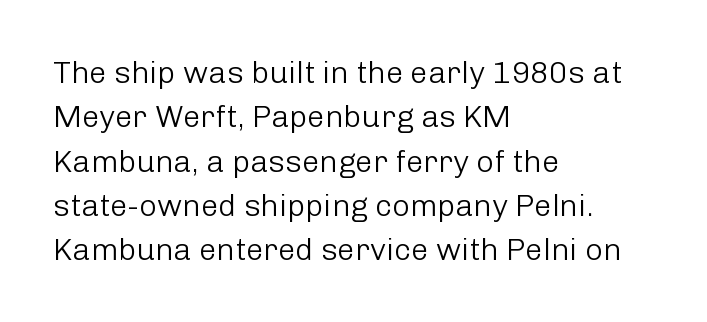
{"serif": "no", "italic": "no", "bold": "no", "weight": "light", "width": "normal", "stroke_contrast": "low", "x_height": "medium", "monospaced": "no", "underline": "no", "align": "left", "line_spacing": "normal", "line_spacing_ratio": 1.43, "letter_spacing": "normal", "letter_spacing_em": 0.0, "glyph_px": 31}
